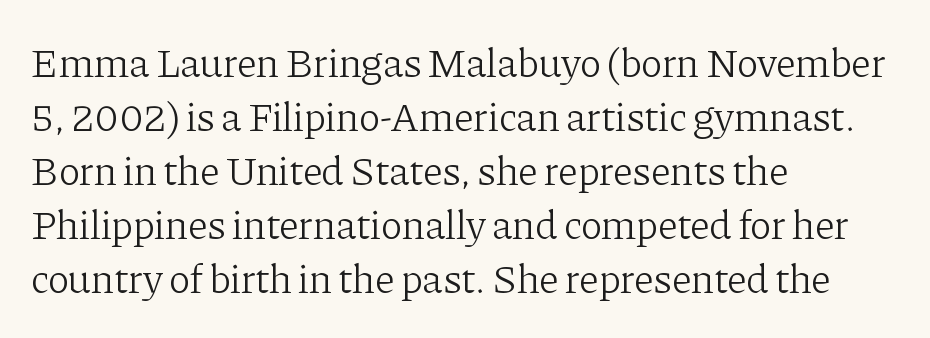
{"serif": "yes", "italic": "no", "bold": "no", "weight": "light", "width": "normal", "stroke_contrast": "low", "x_height": "medium", "monospaced": "no", "underline": "no", "align": "left", "line_spacing": "normal", "line_spacing_ratio": 1.32, "letter_spacing": "normal", "letter_spacing_em": 0.0, "glyph_px": 41}
